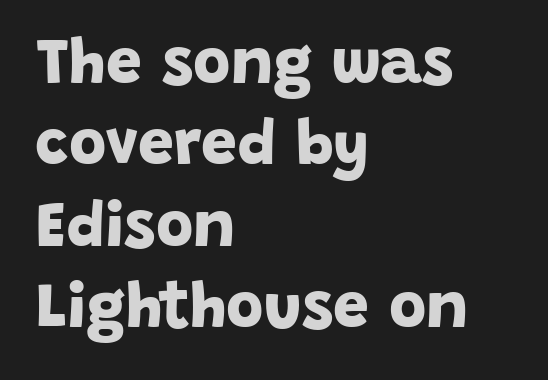
{"serif": "no", "bold": "yes", "weight": "bold", "width": "normal", "stroke_contrast": "low", "x_height": "large", "monospaced": "no", "underline": "no", "align": "left", "line_spacing": "normal", "line_spacing_ratio": 1.27, "letter_spacing": "normal", "letter_spacing_em": 0.0, "glyph_px": 64}
